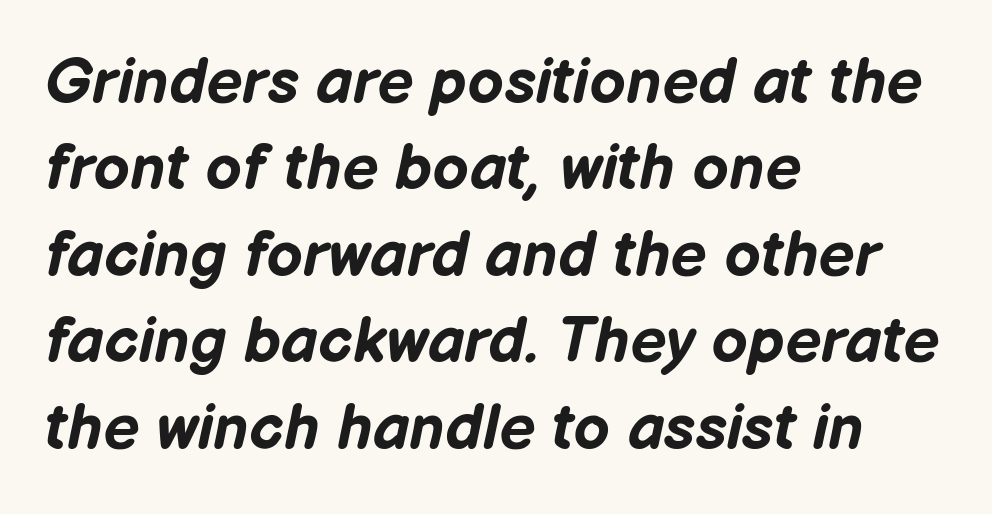
The image shows 64 px bold type, italic (leaning right); set left-aligned, normal line spacing (1.35x), normal letter spacing, not underlined; low stroke contrast and a medium x-height.
